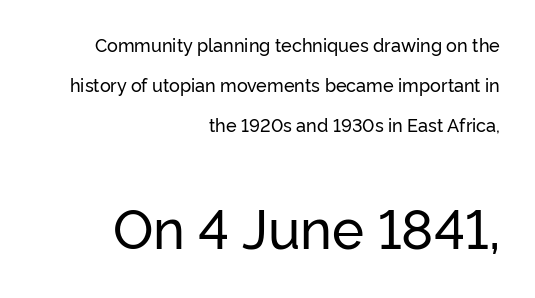
The image shows 54 px sans-serif type, upright; set right-aligned, loose line spacing (2.22x), normal letter spacing, not underlined; the second (bottom) block is 3.0x larger; low stroke contrast and a medium x-height.
